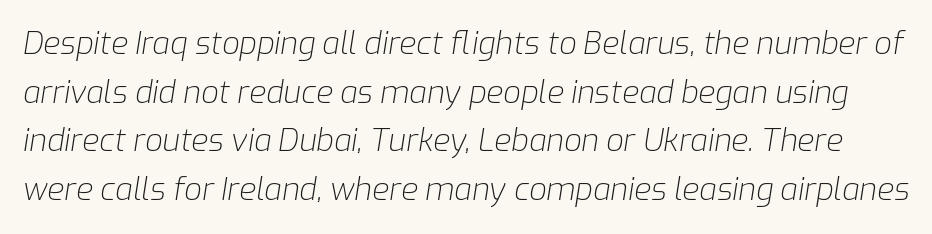
Interline gaps are of average width in this sample. The axis of the letterforms is tilted away from vertical. Stem width sits at or under what a default text font uses. You could not count columns in this text — the font is proportionally spaced.
